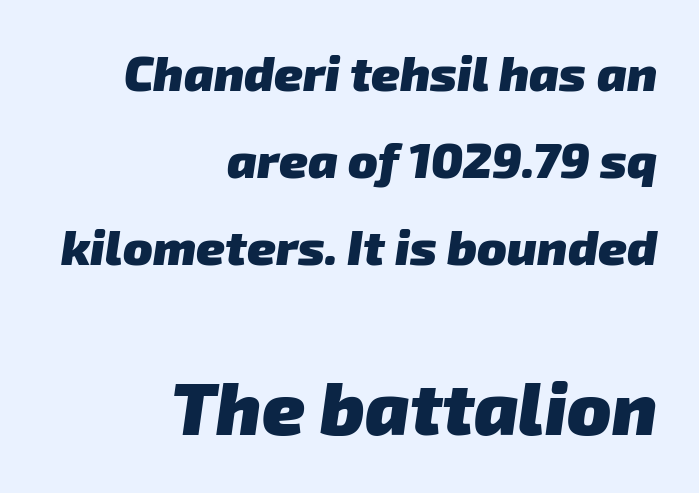
The letters are bold, with thick, heavy strokes. The rendering keeps characters at their native spacing. The face used here is proportionally spaced, like ordinary book or web type. This layout puts the modest block above and the oversized block below. Does the copy run flush right? Yes — the right margin is perfectly even. Unlike a traditional serif, this face leaves its strokes unadorned.
